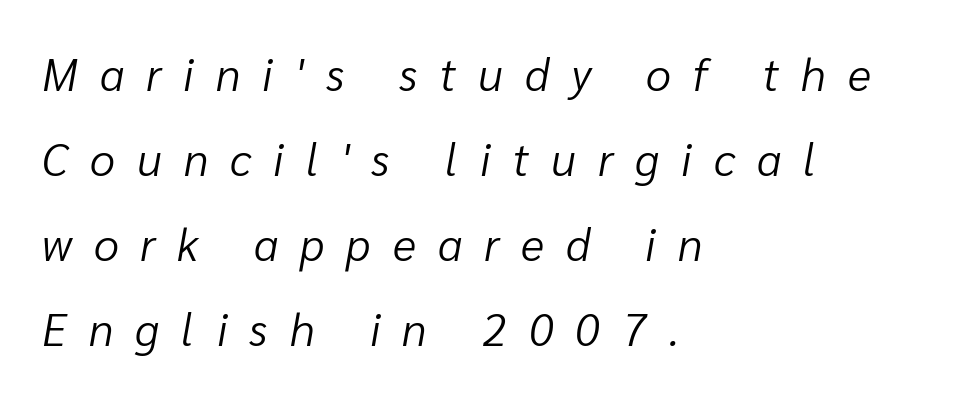
{"italic": "yes", "lean": "right", "slant_degrees": 10, "bold": "no", "weight": "light", "width": "normal", "stroke_contrast": "low", "x_height": "medium", "monospaced": "no", "underline": "no", "align": "left", "line_spacing_ratio": 1.89, "letter_spacing": "wide", "letter_spacing_em": 0.49, "glyph_px": 45}
